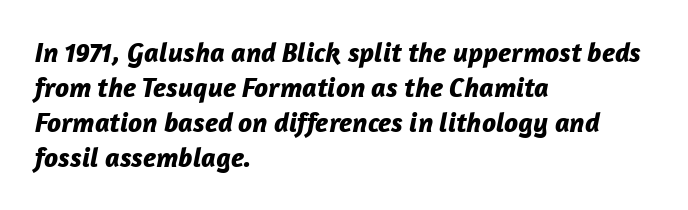
{"italic": "yes", "lean": "right", "slant_degrees": 12, "bold": "yes", "weight": "bold", "width": "normal", "stroke_contrast": "low", "x_height": "medium", "monospaced": "no", "underline": "no", "align": "left", "line_spacing": "normal", "line_spacing_ratio": 1.25, "letter_spacing": "normal", "letter_spacing_em": 0.0, "glyph_px": 28}
